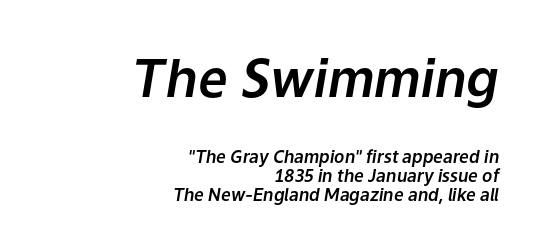
Q: Is the text italic (slanted)? A: Yes, it leans right by about 9 degrees.
Q: Is the text underlined? A: No.
Q: How is the paragraph aligned? A: Right-aligned.
Q: Is the spacing between letters normal or unusually wide? A: Normal.
Q: Is the spacing between lines tight, normal or loose? A: Tight.
Q: Which block of text is set in a larger size, the first (top) or the second (bottom)? A: The first (top) one.
Q: Width (condensed, normal, or wide)? A: Normal.
Q: Stroke contrast? A: Low.
Q: x-height? A: Medium.
Q: Monospaced? A: No.
